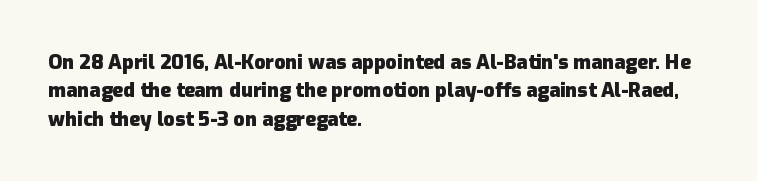
Q: Is the text bold? A: Yes.
Q: Is the text italic (slanted)? A: No, it is upright.
Q: Is the text underlined? A: No.
Q: How is the paragraph aligned? A: Left-aligned.
Q: Is the spacing between letters normal or unusually wide? A: Normal.
Q: Is the spacing between lines tight, normal or loose? A: Normal.
